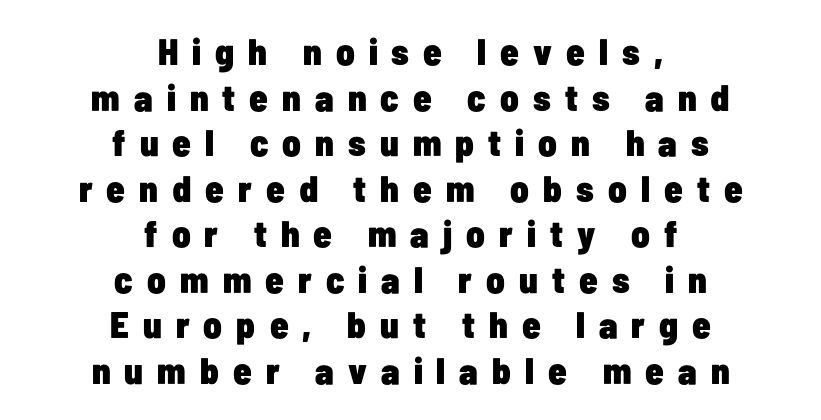
Q: Is the text bold? A: Yes.
Q: Is the text italic (slanted)? A: No, it is upright.
Q: Is the typeface a serif or a sans-serif typeface? A: Sans-serif.
Q: Is the text underlined? A: No.
Q: How is the paragraph aligned? A: Centered.
Q: Is the spacing between letters normal or unusually wide? A: Unusually wide.
Q: Width (condensed, normal, or wide)? A: Condensed.
Q: Stroke contrast? A: Low.
Q: x-height? A: Medium.
Q: Monospaced? A: No.
